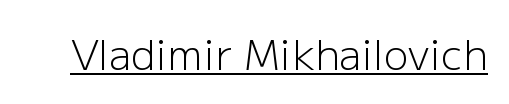
Q: Is the text bold? A: No.
Q: Is the text italic (slanted)? A: No, it is upright.
Q: Is the typeface a serif or a sans-serif typeface? A: Sans-serif.
Q: Is the text underlined? A: Yes.
Q: Is the spacing between letters normal or unusually wide? A: Normal.
Q: Width (condensed, normal, or wide)? A: Normal.
Q: Stroke contrast? A: Low.
Q: x-height? A: Medium.
Q: Monospaced? A: No.
